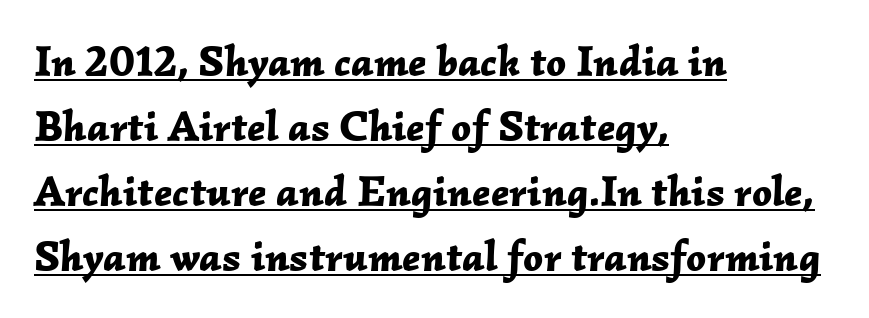
Q: Is the text bold? A: Yes.
Q: Is the text italic (slanted)? A: Yes, it leans right by about 2 degrees.
Q: Is the text underlined? A: Yes.
Q: How is the paragraph aligned? A: Left-aligned.
Q: Is the spacing between letters normal or unusually wide? A: Normal.
Q: Is the spacing between lines tight, normal or loose? A: Normal.
Q: Width (condensed, normal, or wide)? A: Normal.
Q: Stroke contrast? A: Low.
Q: x-height? A: Medium.
Q: Monospaced? A: No.
